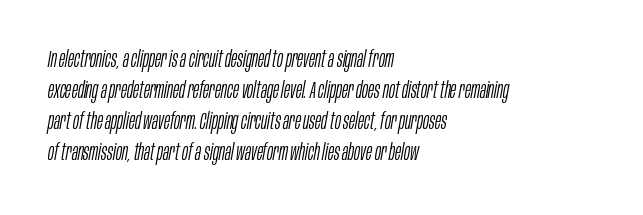
Is this a heavy cut? Hardly; it is regular or lighter. Nothing unusual about the tracking: characters are spaced as the font intends. The whole block is typeset with a tilt. Quick note: underline off.
